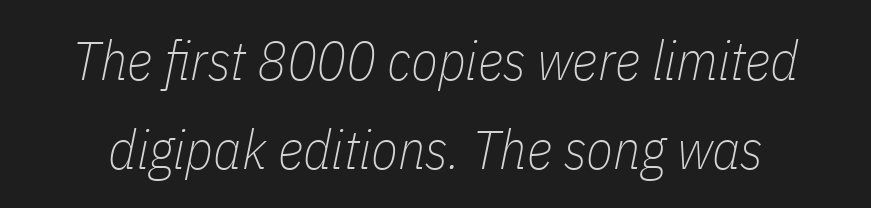
The image shows 55 px thin, condensed type, italic (leaning right); set normal line spacing (1.61x), normal letter spacing, not underlined; low stroke contrast and a medium x-height.
